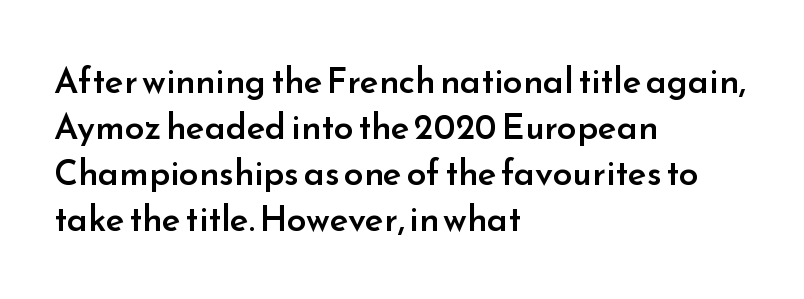
{"serif": "no", "italic": "no", "bold": "semi", "weight": "semibold", "width": "normal", "stroke_contrast": "low", "x_height": "small", "monospaced": "no", "underline": "no", "align": "left", "line_spacing": "normal", "line_spacing_ratio": 1.31, "letter_spacing": "normal", "letter_spacing_em": 0.0, "glyph_px": 35}
